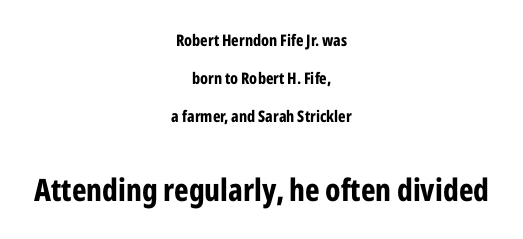
The image shows 31 px bold, condensed sans-serif type, upright; set centered, loose line spacing (2.37x), normal letter spacing, not underlined; the second (bottom) block is 1.94x larger; low stroke contrast and a medium x-height.
